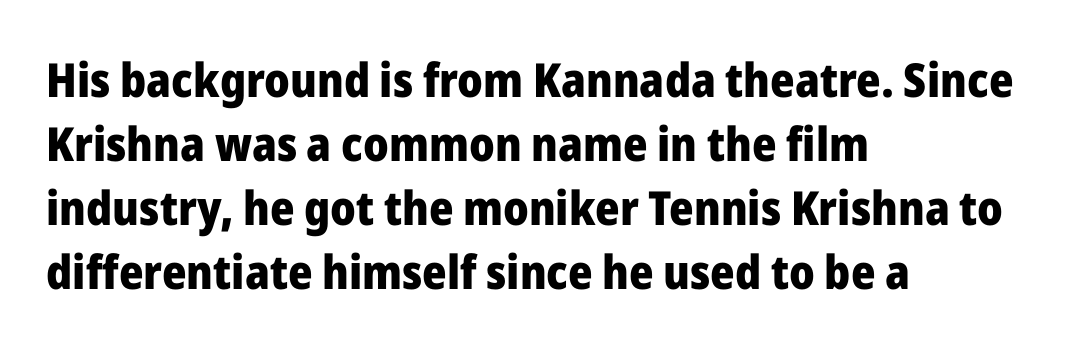
Does extra space separate the letters? No, they use regular spacing. The lettering stays uniformly vertical, giving the passage a roman look. A typesetter would call this proportional, since set widths differ per character. Typographically, this falls in the sans-serif category.
